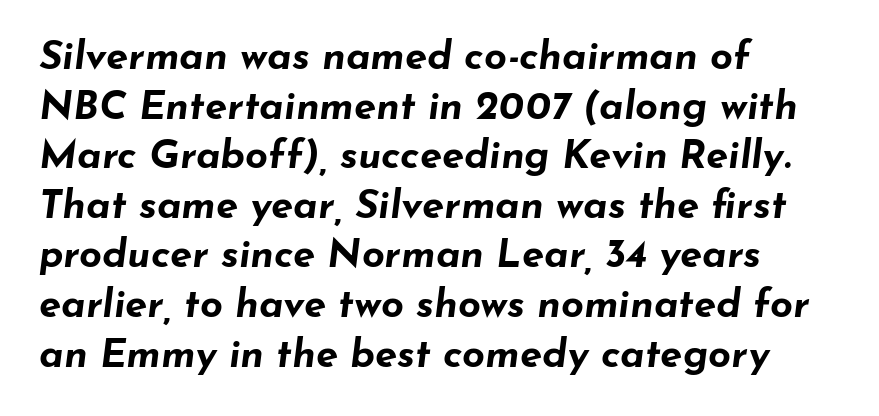
Q: Is the text bold? A: Yes.
Q: Is the text italic (slanted)? A: Yes, it leans right by about 7 degrees.
Q: Is the text underlined? A: No.
Q: How is the paragraph aligned? A: Left-aligned.
Q: Is the spacing between letters normal or unusually wide? A: Normal.
Q: Width (condensed, normal, or wide)? A: Wide.
Q: Stroke contrast? A: Low.
Q: x-height? A: Small.
Q: Monospaced? A: No.
